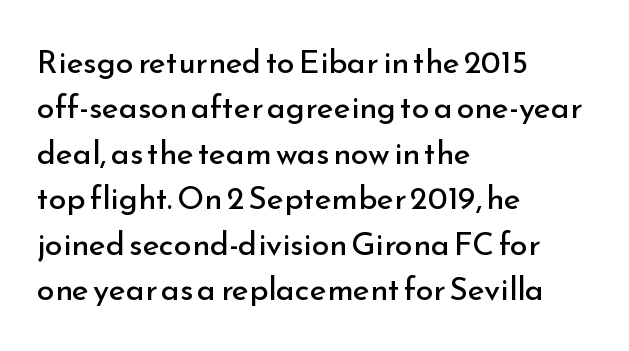
The image shows 32 px regular-weight sans-serif type, upright; set left-aligned, normal line spacing (1.42x), normal letter spacing, not underlined; low stroke contrast and a small x-height.
